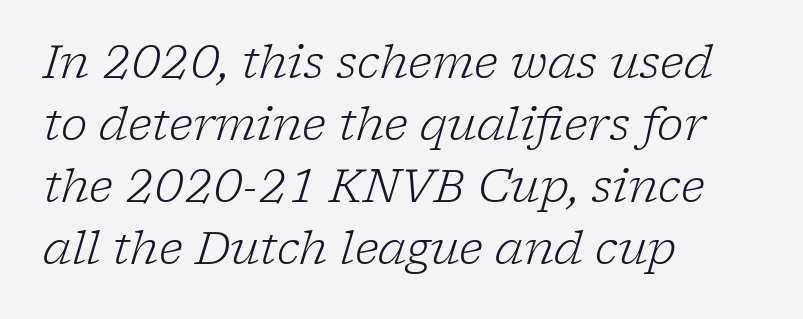
The image shows 45 px light serif type, italic (leaning right); set left-aligned, normal line spacing (1.38x), normal letter spacing, not underlined; low stroke contrast and a medium x-height.
